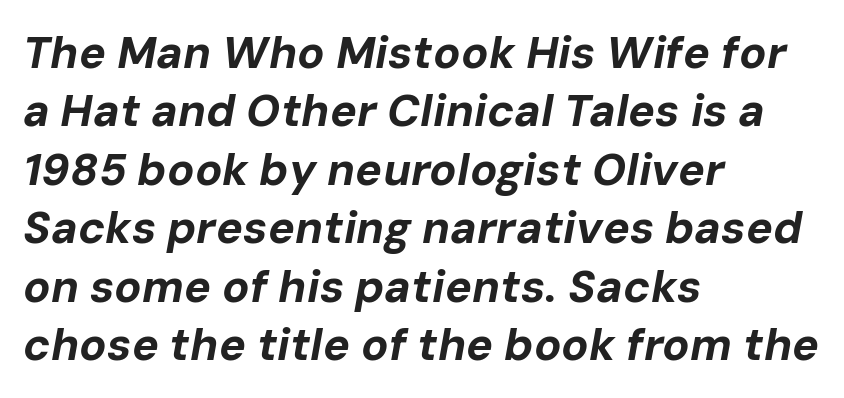
The image shows 45 px bold type, italic (leaning right); set left-aligned, normal line spacing (1.3x), normal letter spacing, not underlined; low stroke contrast and a medium x-height.
